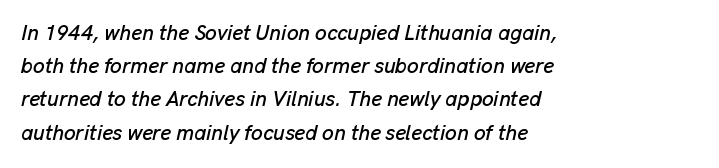
{"italic": "yes", "lean": "right", "slant_degrees": 13, "underline": "no", "align": "left", "line_spacing": "normal", "line_spacing_ratio": 1.58, "letter_spacing": "normal", "letter_spacing_em": 0.0, "glyph_px": 21}
